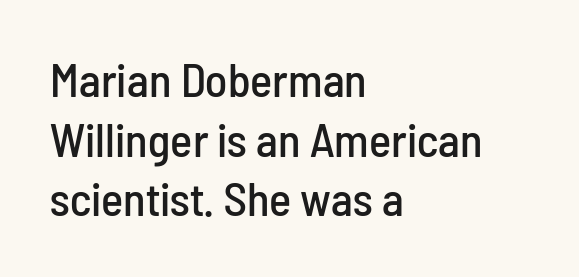
{"serif": "no", "italic": "no", "width": "condensed", "stroke_contrast": "low", "x_height": "medium", "monospaced": "no", "underline": "no", "align": "left", "line_spacing": "normal", "line_spacing_ratio": 1.27, "letter_spacing": "normal", "letter_spacing_em": 0.0, "glyph_px": 47}
